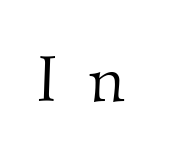
{"serif": "yes", "bold": "no", "weight": "light", "width": "normal", "stroke_contrast": "medium", "x_height": "small", "monospaced": "no", "underline": "no", "letter_spacing": "wide", "letter_spacing_em": 0.49, "glyph_px": 66}
